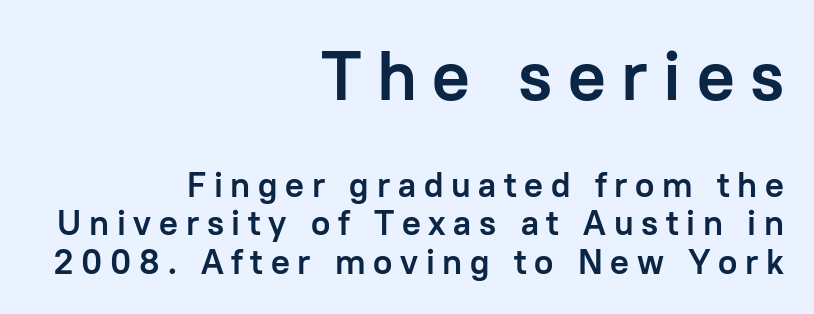
{"serif": "no", "italic": "no", "bold": "yes", "weight": "semibold", "width": "normal", "stroke_contrast": "low", "x_height": "medium", "monospaced": "no", "underline": "no", "align": "right", "line_spacing": "tight", "line_spacing_ratio": 1.09, "letter_spacing": "wide", "letter_spacing_em": 0.22, "larger_block": "first", "size_ratio": 2.0, "glyph_px": 70}
